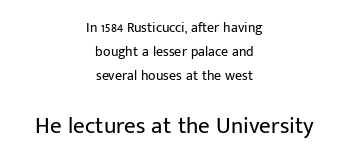
Posture: straight, roman, zero tilt. Casual observation: everything's sitting right in the middle. Larger block? The one below; the one above is distinctly smaller. Between one letter and the next there's only the usual sliver of space.
